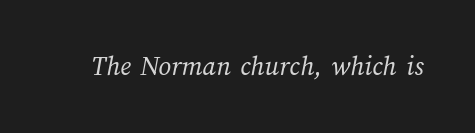
The typesetting does not lean heavy: it is not bold. The space beneath each line is pristine and unruled. Here the designer chose a conventional face with non-uniform glyph widths. The horizontal fit of the characters is conventional and even.
